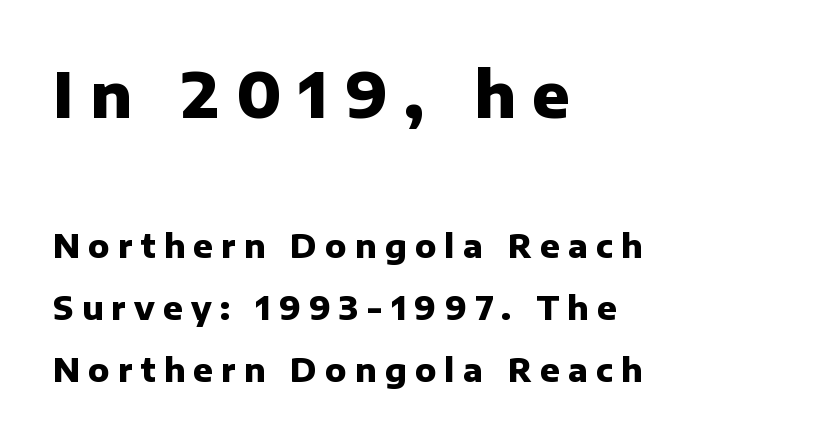
Q: Is the text bold? A: Yes.
Q: Is the text italic (slanted)? A: No, it is upright.
Q: Is the typeface a serif or a sans-serif typeface? A: Sans-serif.
Q: Is the text underlined? A: No.
Q: How is the paragraph aligned? A: Left-aligned.
Q: Is the spacing between letters normal or unusually wide? A: Unusually wide.
Q: Is the spacing between lines tight, normal or loose? A: Loose.
Q: Which block of text is set in a larger size, the first (top) or the second (bottom)? A: The first (top) one.
Q: Width (condensed, normal, or wide)? A: Normal.
Q: Stroke contrast? A: Low.
Q: x-height? A: Medium.
Q: Monospaced? A: No.
